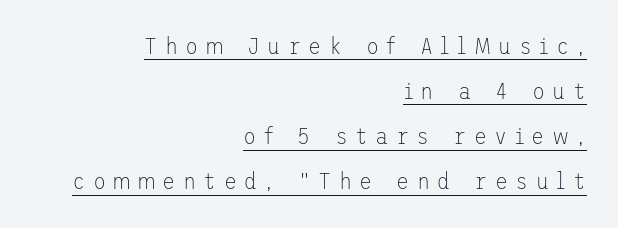
A light-to-regular cut is what we see here. These lines are set flush right with a ragged left edge. You can tell it's not italic because the verticals are truly vertical. Compared with typical body copy, the letter spacing here is much looser. Underlined type.
